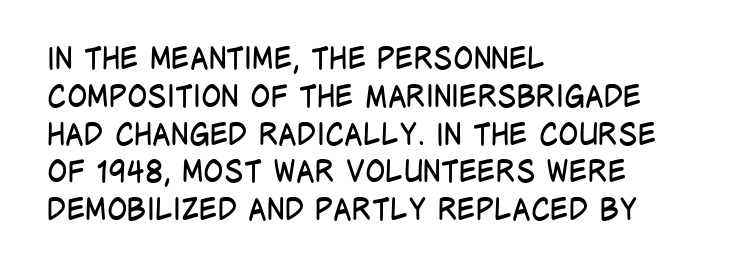
The image shows 30 px regular-weight, condensed sans-serif type, upright; set left-aligned, normal line spacing (1.26x), normal letter spacing, not underlined; low stroke contrast and a large x-height.
